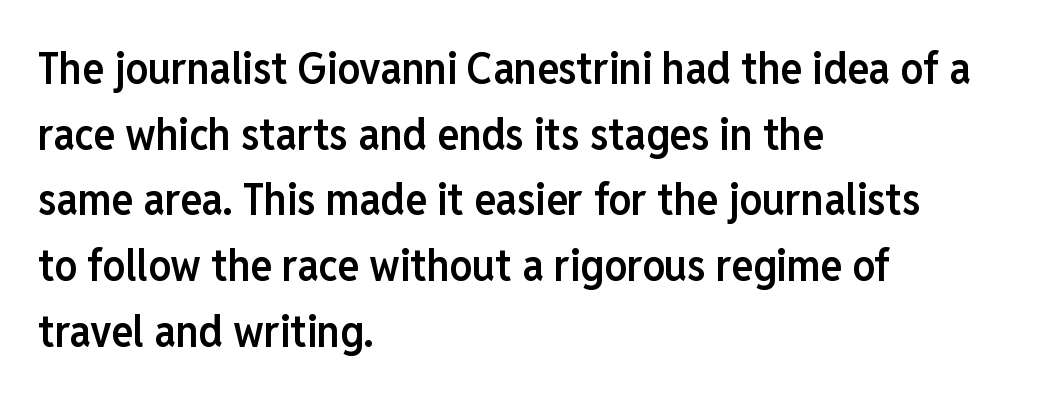
The image shows 45 px semibold, condensed sans-serif type, upright; set left-aligned, normal line spacing (1.46x), normal letter spacing, not underlined; low stroke contrast and a medium x-height.
